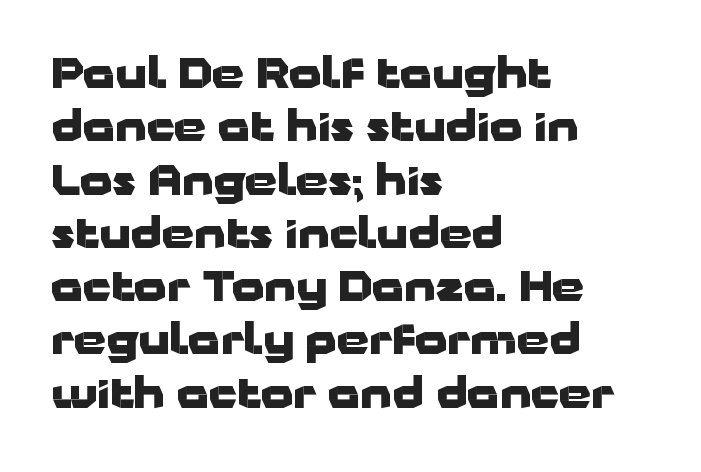
{"serif": "no", "italic": "no", "bold": "yes", "weight": "heavy", "width": "wide", "stroke_contrast": "low", "x_height": "medium", "monospaced": "no", "underline": "no", "align": "left", "line_spacing": "normal", "line_spacing_ratio": 1.3, "letter_spacing": "normal", "letter_spacing_em": 0.0, "glyph_px": 41}
